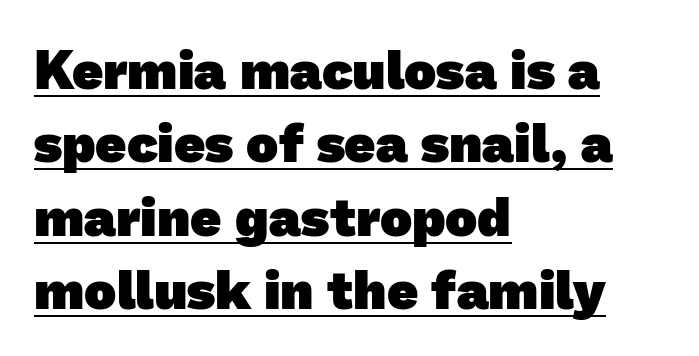
{"serif": "no", "bold": "yes", "weight": "heavy", "width": "normal", "stroke_contrast": "low", "x_height": "medium", "monospaced": "no", "underline": "yes", "align": "left", "line_spacing": "normal", "line_spacing_ratio": 1.36, "letter_spacing": "normal", "letter_spacing_em": 0.0, "glyph_px": 54}
